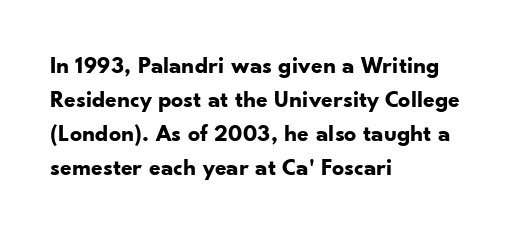
{"italic": "no", "bold": "yes", "underline": "no", "align": "left", "line_spacing": "normal", "line_spacing_ratio": 1.41, "letter_spacing": "normal", "letter_spacing_em": 0.0, "glyph_px": 24}
